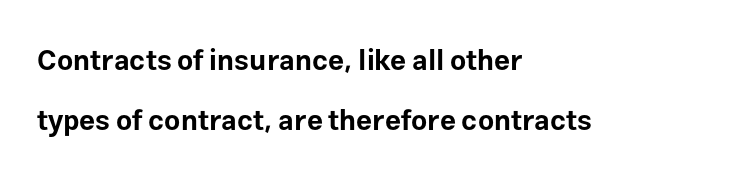
{"serif": "no", "italic": "no", "bold": "yes", "weight": "bold", "width": "normal", "stroke_contrast": "low", "x_height": "medium", "monospaced": "no", "underline": "no", "align": "left", "line_spacing": "loose", "line_spacing_ratio": 2.13, "letter_spacing": "normal", "letter_spacing_em": 0.0, "glyph_px": 28}
